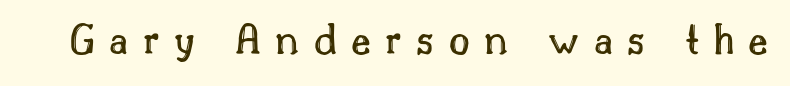
{"italic": "no", "width": "normal", "x_height": "small", "monospaced": "no", "underline": "no", "letter_spacing": "wide", "letter_spacing_em": 0.32, "glyph_px": 45}
